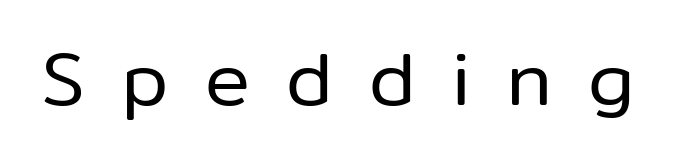
{"serif": "no", "italic": "no", "bold": "no", "weight": "regular", "width": "normal", "stroke_contrast": "low", "x_height": "medium", "monospaced": "no", "underline": "no", "letter_spacing": "wide", "letter_spacing_em": 0.49, "glyph_px": 75}
